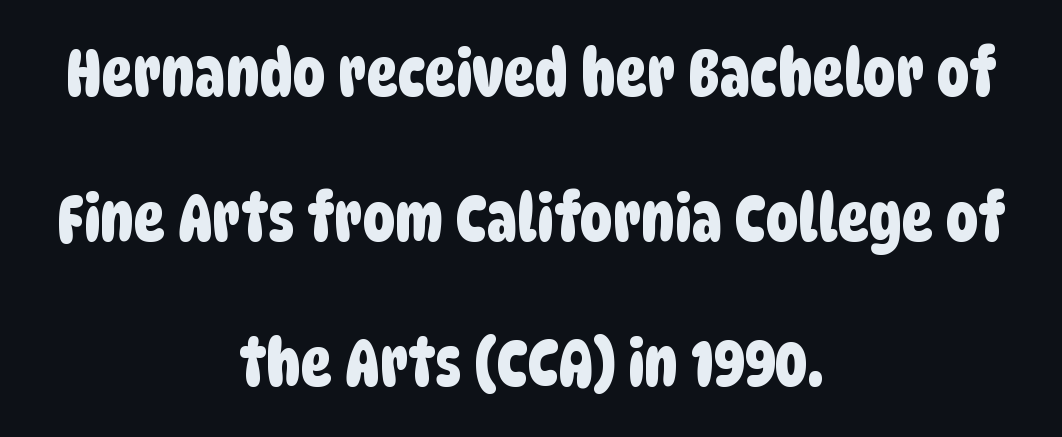
Loosely led — the rows are spread out. Type style note: lacks serifs. Note the varied advance widths — an 'i' is clearly narrower than an 'm'. The letters sit at their default tracking, neither squeezed nor spread. Typeset on center — no edge is straight.
